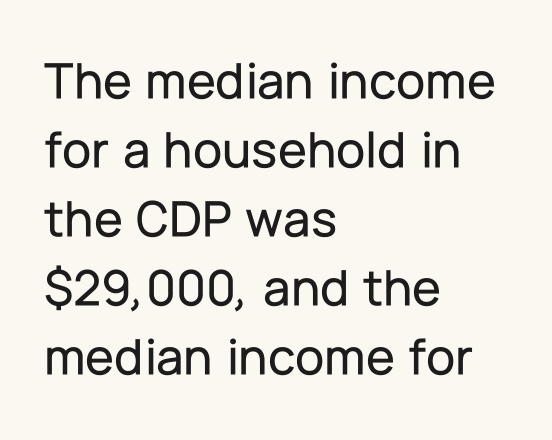
The image shows 53 px sans-serif type, upright; set left-aligned, normal line spacing (1.3x), normal letter spacing, not underlined; low stroke contrast and a medium x-height.
